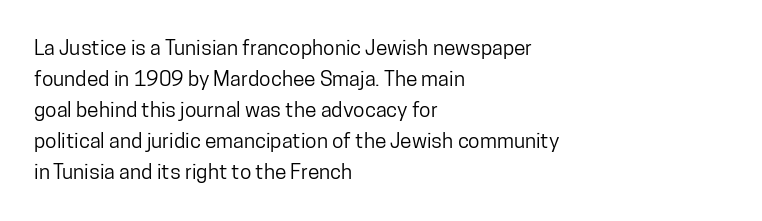
The image shows 21 px text type, upright; set left-aligned, normal line spacing (1.48x), normal letter spacing, not underlined.
